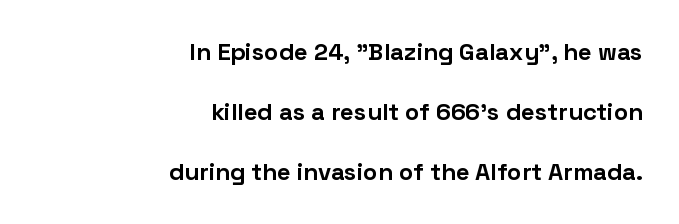
The paragraph has a hard right edge and a soft left edge. As a designer I'd log this as weight 700, bold. The letters stand straight up with perfectly vertical stems. The passage shown is not underscored anywhere. The letterforms sit shoulder to shoulder at normal distance. A great deal of white space separates one row of letters from the next.
